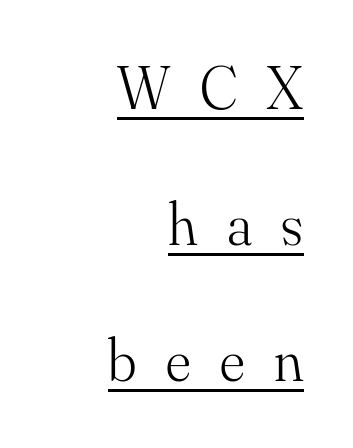
Q: Is the text bold? A: No.
Q: Is the text italic (slanted)? A: No, it is upright.
Q: Is the typeface a serif or a sans-serif typeface? A: Serif.
Q: Is the text underlined? A: Yes.
Q: How is the paragraph aligned? A: Right-aligned.
Q: Is the spacing between letters normal or unusually wide? A: Unusually wide.
Q: Is the spacing between lines tight, normal or loose? A: Loose.
Q: Width (condensed, normal, or wide)? A: Normal.
Q: Stroke contrast? A: Medium.
Q: x-height? A: Small.
Q: Monospaced? A: No.
